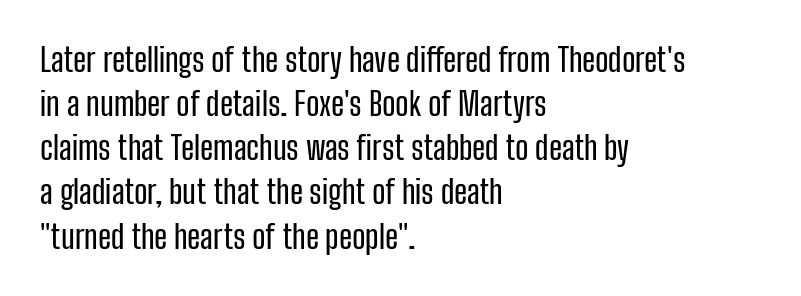
Q: Is the text italic (slanted)? A: No, it is upright.
Q: Is the typeface a serif or a sans-serif typeface? A: Sans-serif.
Q: Is the text underlined? A: No.
Q: How is the paragraph aligned? A: Left-aligned.
Q: Is the spacing between letters normal or unusually wide? A: Normal.
Q: Is the spacing between lines tight, normal or loose? A: Normal.
Q: Width (condensed, normal, or wide)? A: Condensed.
Q: Stroke contrast? A: Low.
Q: x-height? A: Medium.
Q: Monospaced? A: No.
